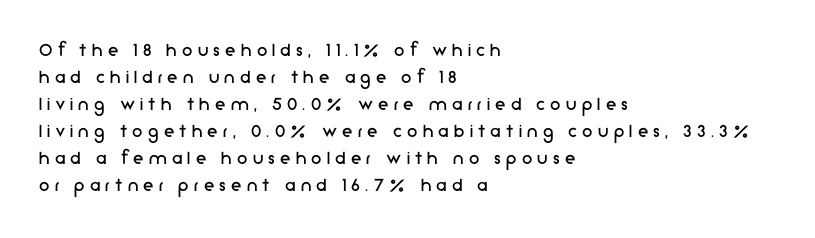
The horizontal fit of the characters is loose and conspicuously gappy. If you measured baseline to baseline, you'd find a middling distance. This sample is left-justified, so line endings fall wherever the words run out. These glyphs show unthickened strokes, regular width or finer. Unmarked baselines from the first word to the last. No italicization has been applied; the sample stays upright.
